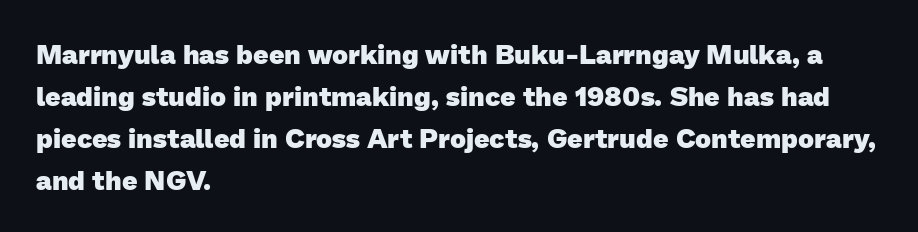
{"bold": "yes", "underline": "no", "align": "left", "line_spacing": "normal", "line_spacing_ratio": 1.55, "letter_spacing": "normal", "letter_spacing_em": 0.0, "glyph_px": 27}
